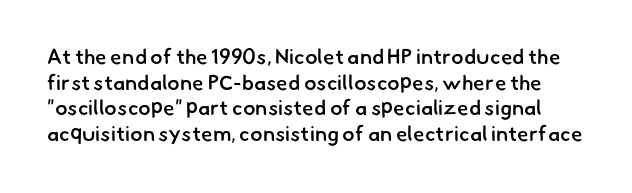
Q: Is the text bold? A: Semi-bold.
Q: Is the text underlined? A: No.
Q: Is the spacing between letters normal or unusually wide? A: Normal.
